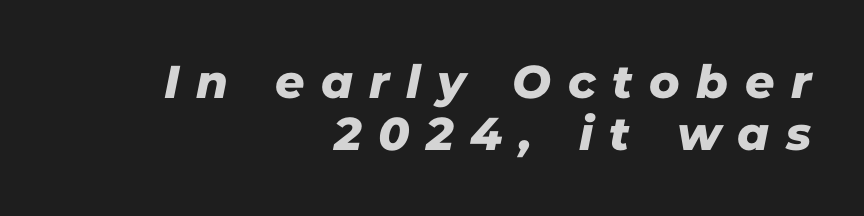
The image shows 46 px sans-serif type; set right-aligned, tight line spacing (1.14x), unusually wide letter spacing (+0.36 em), not underlined; low stroke contrast and a medium x-height.
